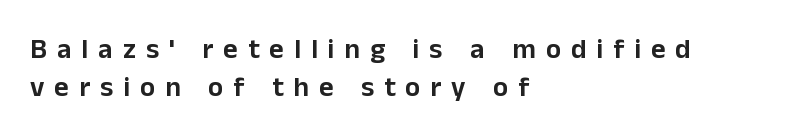
This sample uses an upright cut, with every glyph sitting square on the baseline. These lines stack with their left ends in a neat column. Any mark beneath the type? The region is blank. Nothing sits at the stroke ends, so this counts as sans-serif. A typesetter would call this proportional, since set widths differ per character. Quick note: interline space is typical.
